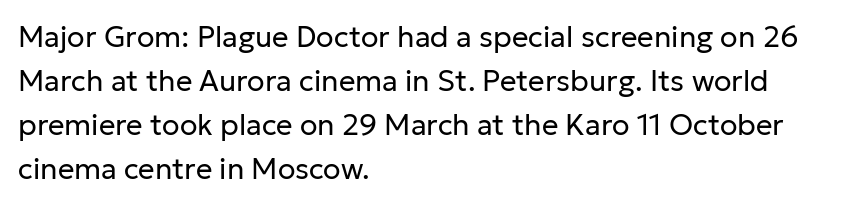
{"serif": "no", "italic": "no", "bold": "no", "weight": "regular", "width": "normal", "stroke_contrast": "low", "x_height": "medium", "monospaced": "no", "underline": "no", "align": "left", "line_spacing": "normal", "line_spacing_ratio": 1.52, "letter_spacing": "normal", "letter_spacing_em": 0.0, "glyph_px": 29}
